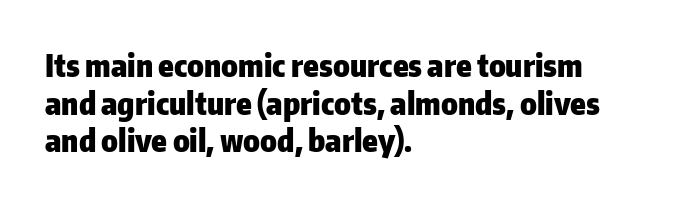
Q: Is the text bold? A: Yes.
Q: Is the text italic (slanted)? A: No, it is upright.
Q: Is the typeface a serif or a sans-serif typeface? A: Sans-serif.
Q: Is the text underlined? A: No.
Q: How is the paragraph aligned? A: Left-aligned.
Q: Is the spacing between letters normal or unusually wide? A: Normal.
Q: Width (condensed, normal, or wide)? A: Normal.
Q: Stroke contrast? A: Low.
Q: x-height? A: Medium.
Q: Monospaced? A: No.
